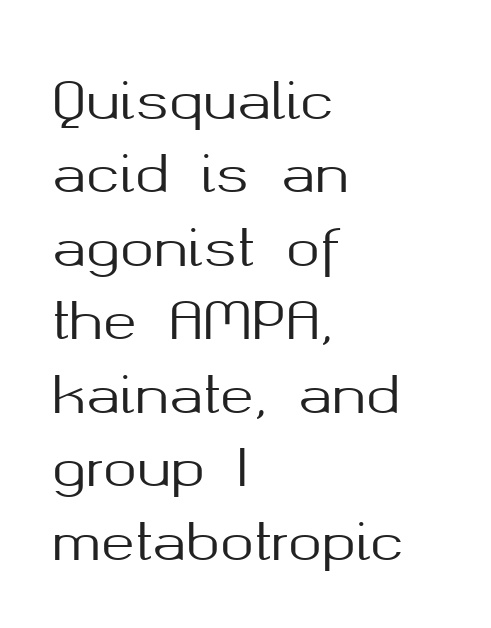
The image shows 51 px sans-serif type, upright; set left-aligned, normal line spacing (1.44x), normal letter spacing, not underlined; medium stroke contrast and a medium x-height.
